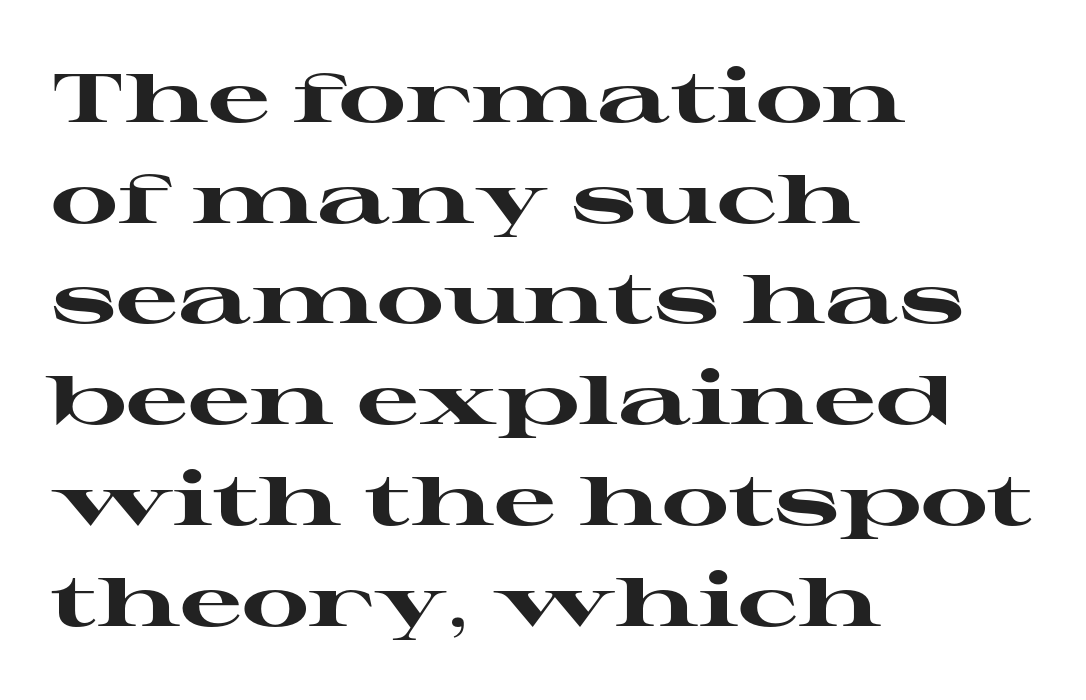
Q: Is the text bold? A: Yes.
Q: Is the text italic (slanted)? A: No, it is upright.
Q: Is the typeface a serif or a sans-serif typeface? A: Serif.
Q: Is the text underlined? A: No.
Q: How is the paragraph aligned? A: Left-aligned.
Q: Is the spacing between letters normal or unusually wide? A: Normal.
Q: Is the spacing between lines tight, normal or loose? A: Normal.
Q: Width (condensed, normal, or wide)? A: Wide.
Q: Stroke contrast? A: High.
Q: x-height? A: Medium.
Q: Monospaced? A: No.
